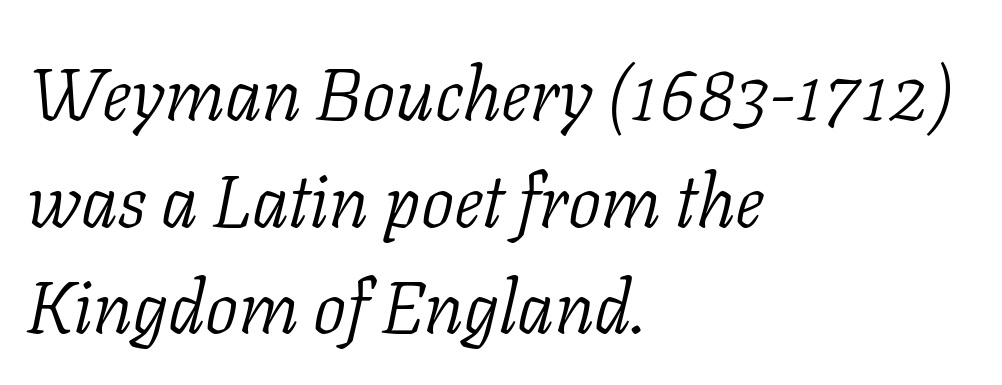
Spacing verdict: proportional, widths tailored to each character. Letters have the restrained weight of plain body copy at most. Short and long lines alike share a common starting point at left. Clear beneath every line of the passage. The face used here is seriffed, in the tradition of book romans.
